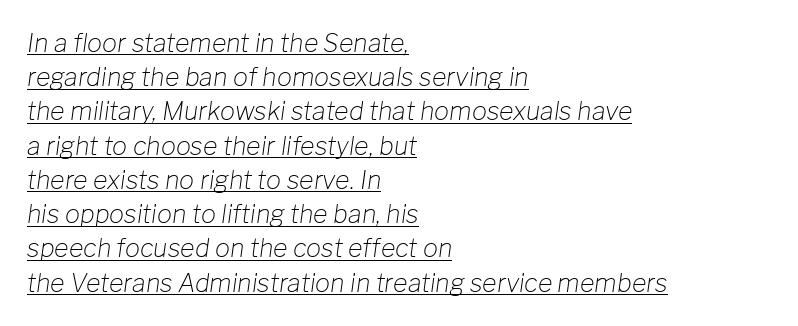
{"italic": "yes", "lean": "right", "slant_degrees": 8, "bold": "no", "underline": "yes", "align": "left", "line_spacing": "normal", "line_spacing_ratio": 1.37, "letter_spacing": "normal", "letter_spacing_em": 0.0, "glyph_px": 25}
